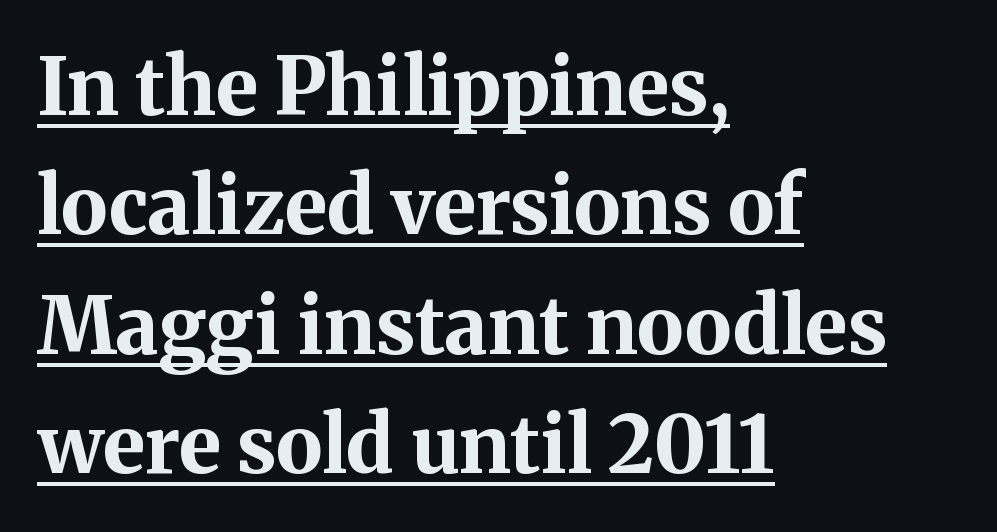
Q: Is the text bold? A: Yes.
Q: Is the text italic (slanted)? A: No, it is upright.
Q: Is the typeface a serif or a sans-serif typeface? A: Serif.
Q: Is the text underlined? A: Yes.
Q: How is the paragraph aligned? A: Left-aligned.
Q: Is the spacing between letters normal or unusually wide? A: Normal.
Q: Is the spacing between lines tight, normal or loose? A: Normal.
Q: Width (condensed, normal, or wide)? A: Normal.
Q: Stroke contrast? A: Medium.
Q: x-height? A: Medium.
Q: Monospaced? A: No.
